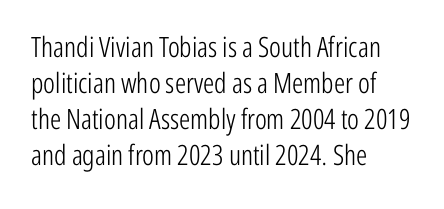
The image shows 28 px light, condensed sans-serif type, upright; set left-aligned, normal line spacing (1.29x), normal letter spacing, not underlined; low stroke contrast and a medium x-height.
